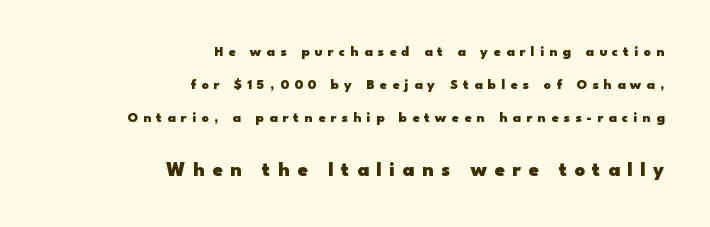
What weight is shown? A full bold with thick strokes. The more generous point size was reserved for the lower chunk. Leading is clearly above the norm, producing a sparse column. Descenders are the only things crossing below the line. The setting favours the right margin, as signatures and pull-quotes sometimes do.
